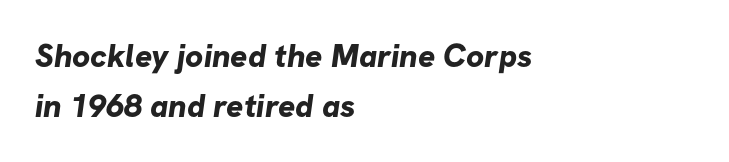
Q: Is the text bold? A: Yes.
Q: Is the typeface a serif or a sans-serif typeface? A: Sans-serif.
Q: Is the text underlined? A: No.
Q: How is the paragraph aligned? A: Left-aligned.
Q: Is the spacing between letters normal or unusually wide? A: Normal.
Q: Is the spacing between lines tight, normal or loose? A: Normal.
Q: Width (condensed, normal, or wide)? A: Normal.
Q: Stroke contrast? A: Low.
Q: x-height? A: Medium.
Q: Monospaced? A: No.
